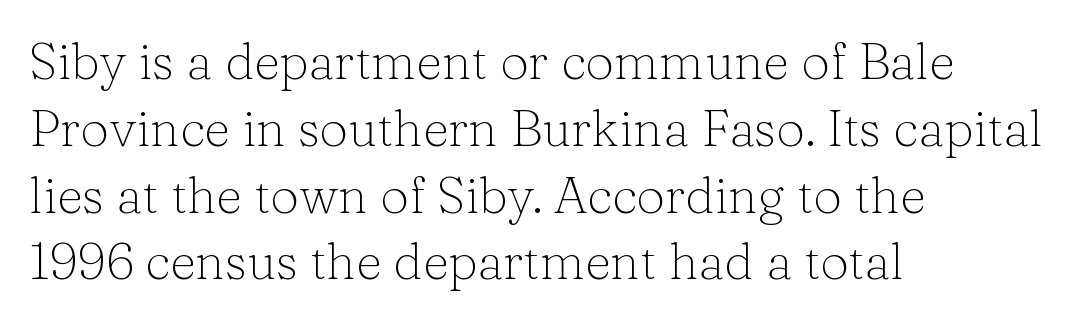
The face used here is seriffed, in the tradition of book romans. The line texture is even and compact thanks to regular tracking. The passage shown is typed in a proportional face where columns would drift. A student would call this left alignment; a typographer would say flush left, rag right. Stem width sits at or under what a default text font uses.
